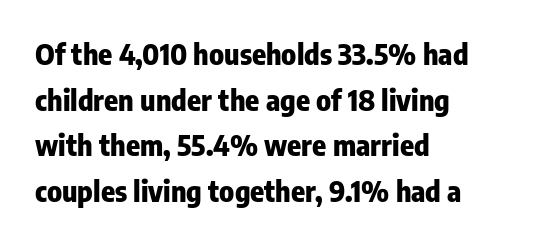
The letters advance in unequal steps, a hallmark of proportional type. This block has exactly the height ordinary leading produces. Has an underline been added? It has not. Glyph-to-glyph distance matches everyday printed text. Does the type have serifs? No, each stem ends abruptly.
